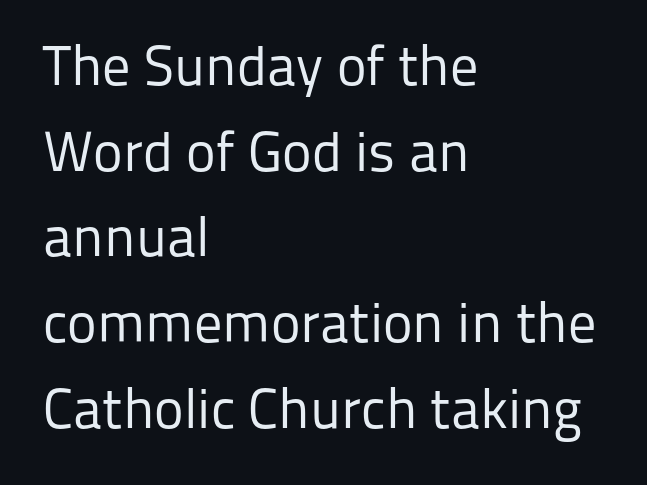
{"serif": "no", "italic": "no", "bold": "no", "weight": "regular", "width": "normal", "stroke_contrast": "low", "x_height": "medium", "monospaced": "no", "underline": "no", "align": "left", "line_spacing": "normal", "line_spacing_ratio": 1.53, "letter_spacing": "normal", "letter_spacing_em": 0.0, "glyph_px": 56}
